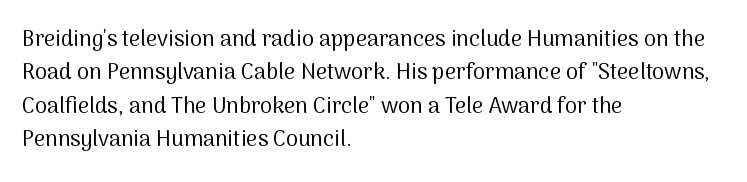
Summary of vertical rhythm: regular, with standard interline spacing. No extra ink here — the face is not bold. Quick note: not italic, upright. Horizontal alignment here is leftward, the default for most running prose.
